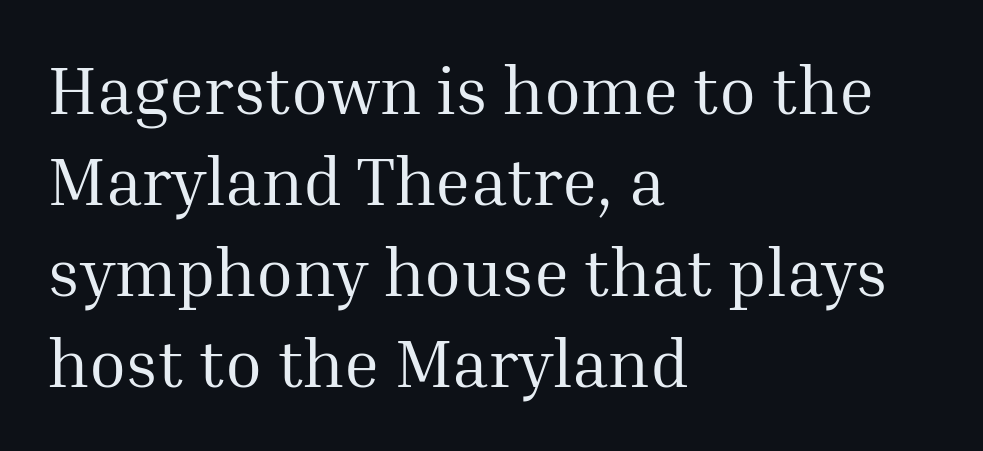
Q: Is the text bold? A: No.
Q: Is the text italic (slanted)? A: No, it is upright.
Q: Is the typeface a serif or a sans-serif typeface? A: Serif.
Q: Is the text underlined? A: No.
Q: How is the paragraph aligned? A: Left-aligned.
Q: Is the spacing between letters normal or unusually wide? A: Normal.
Q: Is the spacing between lines tight, normal or loose? A: Normal.
Q: Width (condensed, normal, or wide)? A: Normal.
Q: Stroke contrast? A: Medium.
Q: x-height? A: Medium.
Q: Monospaced? A: No.
